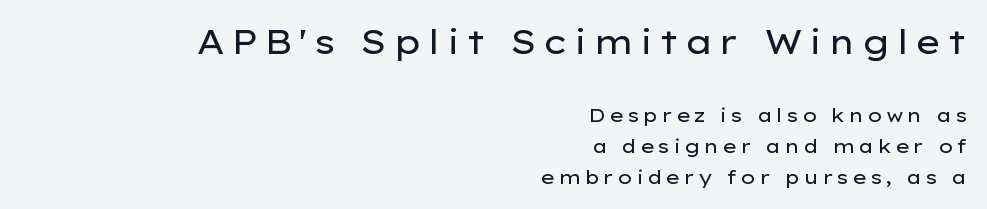
The axis of the letterforms is exactly vertical. The baseline area is clear. The rows are spaced the way most documents space them. Stroke mass is kept to a normal reading level or below. Note: larger setting up top, smaller setting below.
